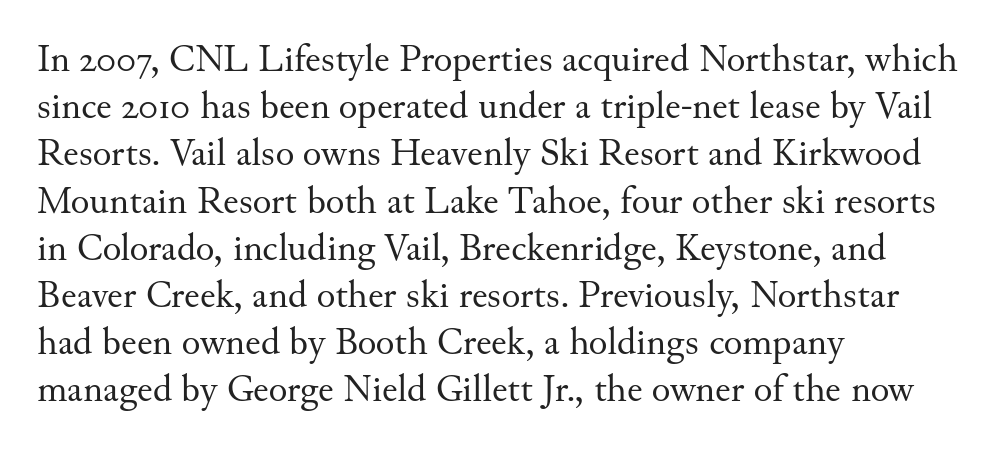
Q: Is the text bold? A: No.
Q: Is the text italic (slanted)? A: No, it is upright.
Q: Is the typeface a serif or a sans-serif typeface? A: Serif.
Q: Is the text underlined? A: No.
Q: How is the paragraph aligned? A: Left-aligned.
Q: Is the spacing between letters normal or unusually wide? A: Normal.
Q: Width (condensed, normal, or wide)? A: Normal.
Q: Stroke contrast? A: Medium.
Q: x-height? A: Small.
Q: Monospaced? A: No.
